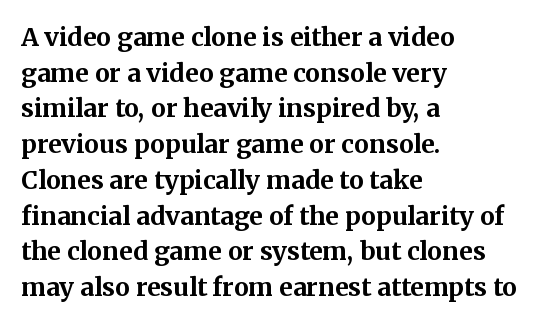
This rendering leaves character spacing at its baseline value. Any mark beneath the type? The region is blank. This is roman type, the default non-slanted kind. Pretty heavy lettering here — definitely bold. Notice how descenders clear the ascenders below comfortably — that's standard leading. All the whitespace from short lines collects on the right.
